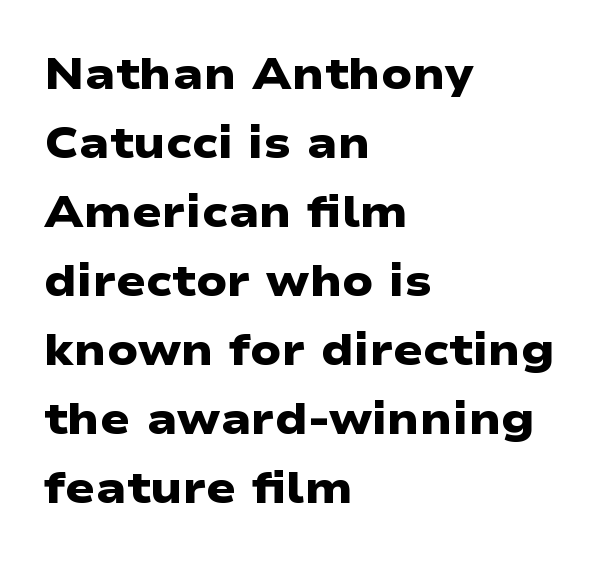
Serifs: no, the terminals of the letterforms are clean. Heavy, bold letterforms. Each new line begins a customary step beneath the previous one. Clear beneath every line of the passage.
